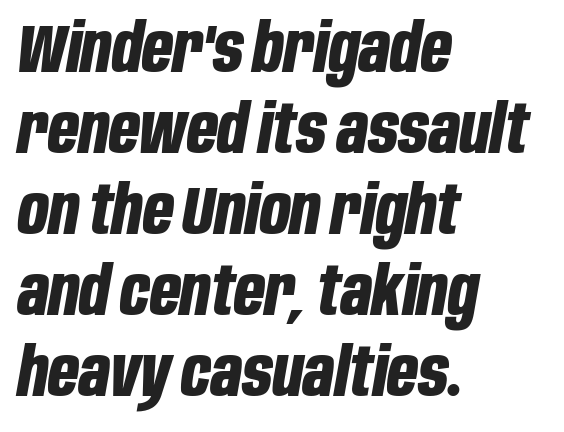
{"italic": "yes", "lean": "right", "slant_degrees": 10, "bold": "yes", "weight": "bold", "width": "condensed", "stroke_contrast": "low", "x_height": "large", "monospaced": "no", "underline": "no", "align": "left", "line_spacing_ratio": 1.21, "letter_spacing": "normal", "letter_spacing_em": 0.0, "glyph_px": 67}
